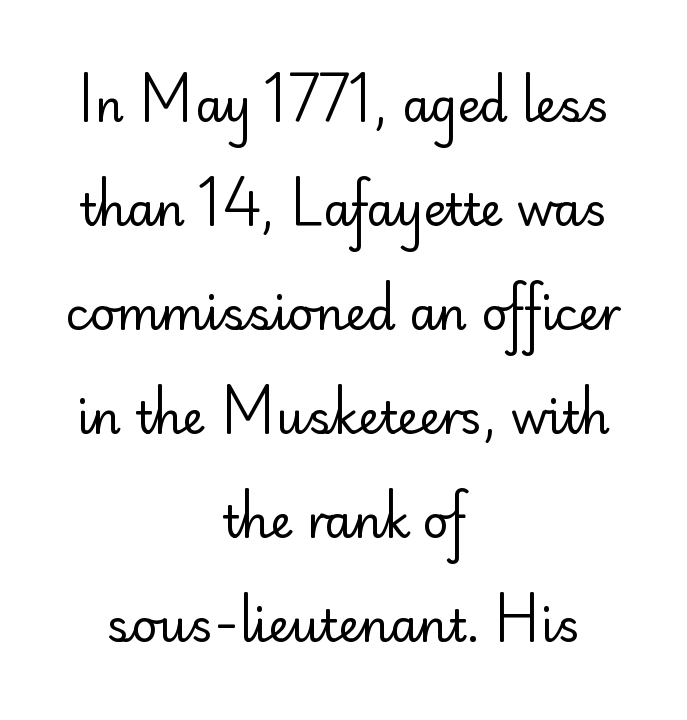
No word sits above an underline. The specimen reads as upright at a glance. These lines stand farther apart than default settings would place them. The letters look calm and open, with moderate or lighter stems.
